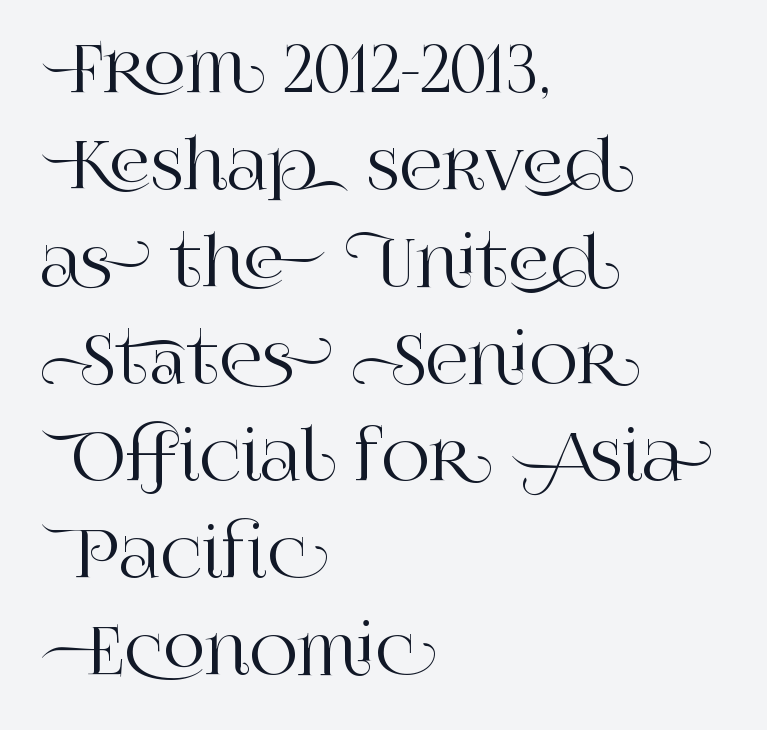
Q: Is the text italic (slanted)? A: No, it is upright.
Q: Is the typeface a serif or a sans-serif typeface? A: Serif.
Q: Is the text underlined? A: No.
Q: How is the paragraph aligned? A: Left-aligned.
Q: Is the spacing between letters normal or unusually wide? A: Normal.
Q: Is the spacing between lines tight, normal or loose? A: Normal.
Q: Width (condensed, normal, or wide)? A: Normal.
Q: Stroke contrast? A: High.
Q: x-height? A: Large.
Q: Monospaced? A: No.
